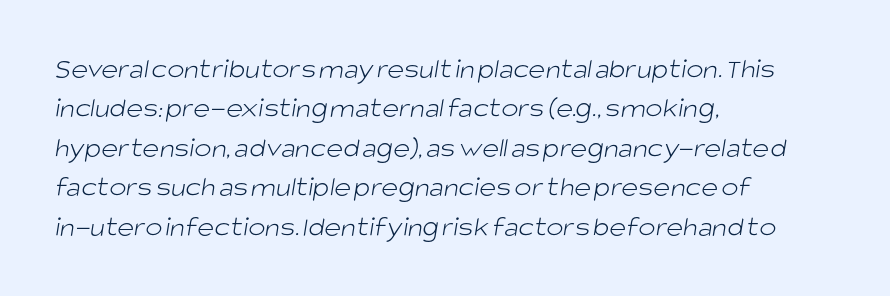
{"serif": "no", "bold": "no", "weight": "light", "width": "normal", "stroke_contrast": "low", "x_height": "large", "monospaced": "no", "underline": "no", "align": "left", "line_spacing": "normal", "line_spacing_ratio": 1.36, "letter_spacing": "normal", "letter_spacing_em": 0.0, "glyph_px": 29}
